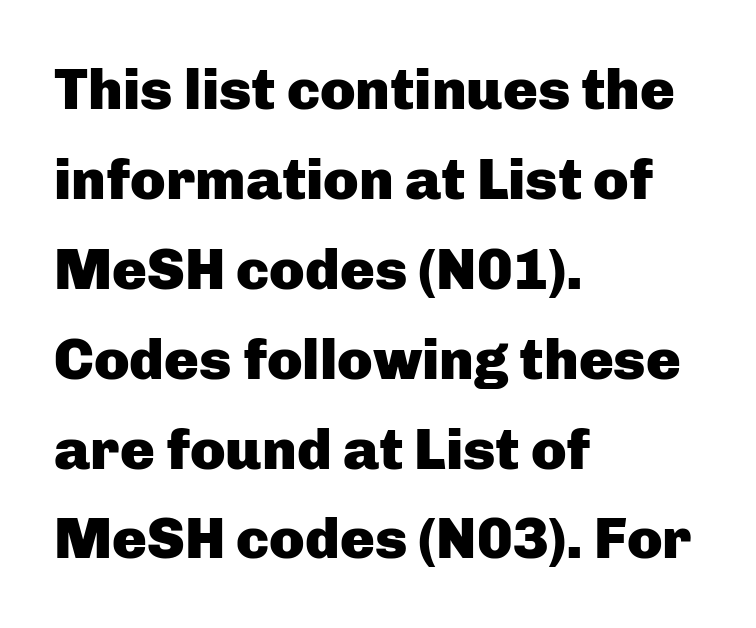
The image shows 58 px heavy sans-serif type, upright; set left-aligned, normal line spacing (1.55x), normal letter spacing, not underlined; low stroke contrast and a medium x-height.
